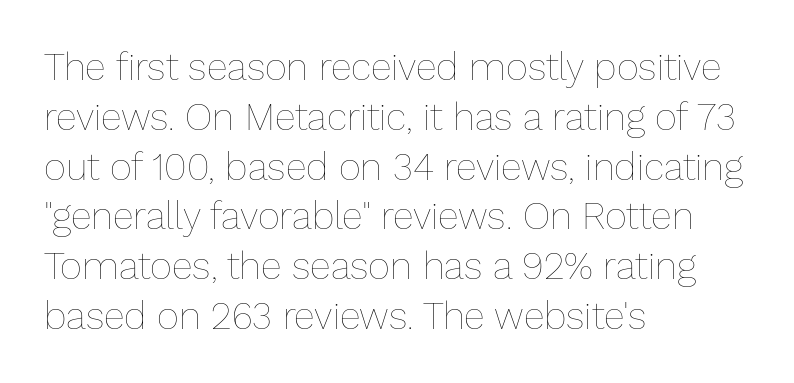
{"italic": "no", "bold": "no", "weight": "thin", "width": "normal", "stroke_contrast": "low", "x_height": "medium", "monospaced": "no", "underline": "no", "align": "left", "line_spacing": "normal", "line_spacing_ratio": 1.31, "letter_spacing": "normal", "letter_spacing_em": 0.0, "glyph_px": 38}
